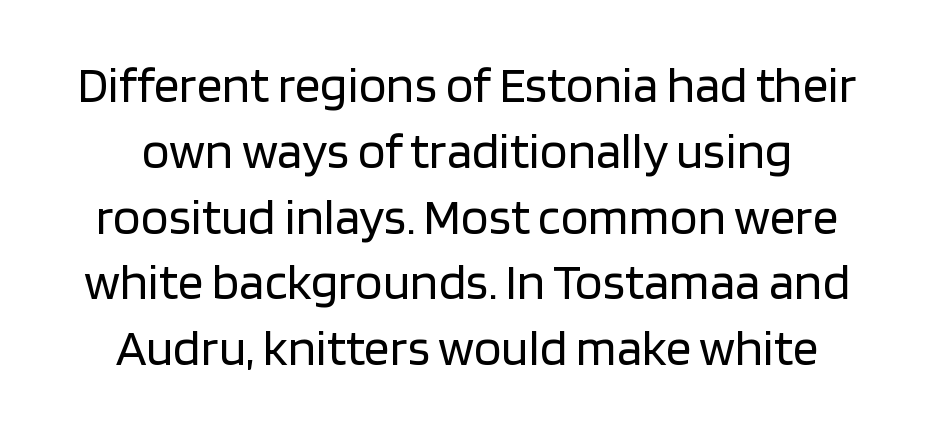
{"serif": "no", "italic": "no", "bold": "no", "weight": "regular", "width": "normal", "stroke_contrast": "low", "x_height": "large", "monospaced": "no", "underline": "no", "align": "center", "line_spacing": "normal", "line_spacing_ratio": 1.29, "letter_spacing": "normal", "letter_spacing_em": 0.0, "glyph_px": 51}
